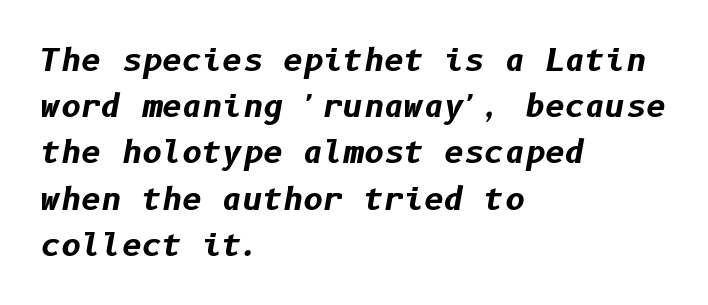
Letter spacing: default. Any mark beneath the type? The region is blank. Students, observe: this is what conventionally led text looks like. Which margin do the lines hug? The left one — the right edge is uneven.
